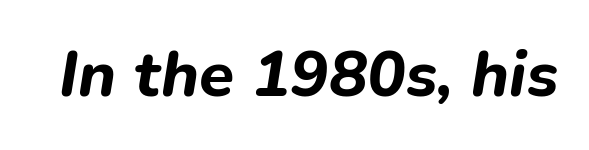
Tracking here is standard; glyphs follow each other at the usual distance. Is the type slanted? Yes — the strokes lean at a clear angle. Any mark beneath the type? The region is blank. This sample has the flowing, uneven cadence of proportional lettering.
